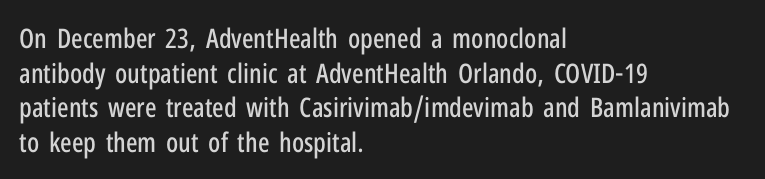
Q: Is the text italic (slanted)? A: No, it is upright.
Q: Is the text underlined? A: No.
Q: How is the paragraph aligned? A: Left-aligned.
Q: Is the spacing between letters normal or unusually wide? A: Normal.
Q: Is the spacing between lines tight, normal or loose? A: Normal.
